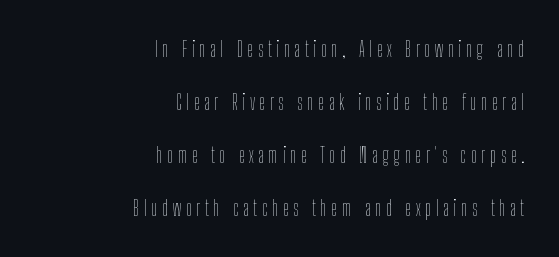
{"italic": "no", "bold": "no", "underline": "no", "align": "right", "line_spacing": "loose", "line_spacing_ratio": 2.41, "letter_spacing": "wide", "letter_spacing_em": 0.2, "glyph_px": 22}
